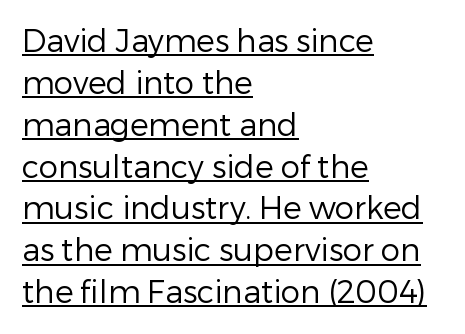
The image shows 31 px regular-weight sans-serif type, upright; set left-aligned, normal line spacing (1.35x), normal letter spacing, underlined; low stroke contrast and a medium x-height.
